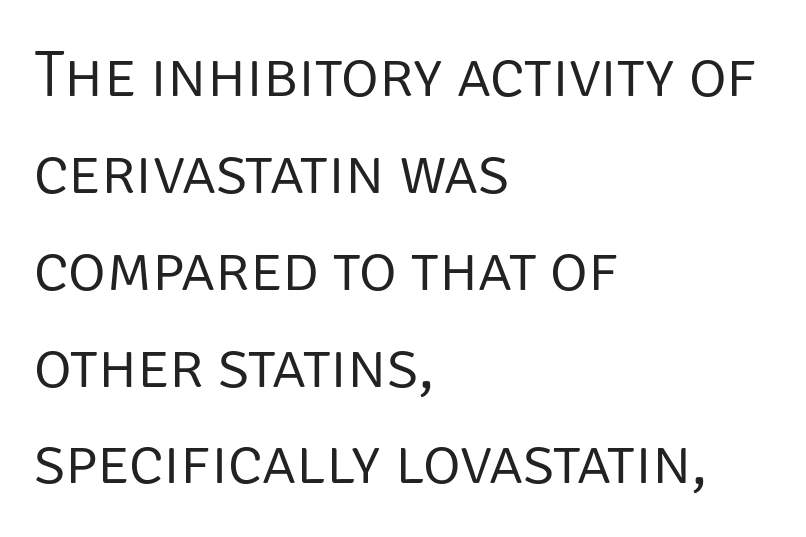
Q: Is the text bold? A: No.
Q: Is the text italic (slanted)? A: No, it is upright.
Q: Is the typeface a serif or a sans-serif typeface? A: Sans-serif.
Q: Is the text underlined? A: No.
Q: How is the paragraph aligned? A: Left-aligned.
Q: Is the spacing between letters normal or unusually wide? A: Normal.
Q: Is the spacing between lines tight, normal or loose? A: Normal.
Q: Width (condensed, normal, or wide)? A: Normal.
Q: Stroke contrast? A: Low.
Q: x-height? A: Large.
Q: Monospaced? A: No.
